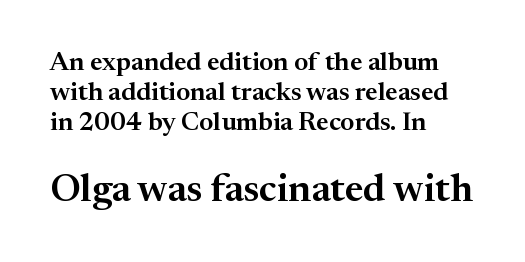
{"serif": "yes", "italic": "no", "width": "normal", "stroke_contrast": "medium", "x_height": "medium", "monospaced": "no", "underline": "no", "align": "left", "line_spacing_ratio": 1.16, "letter_spacing": "normal", "letter_spacing_em": 0.0, "larger_block": "second", "size_ratio": 1.5, "glyph_px": 39}
